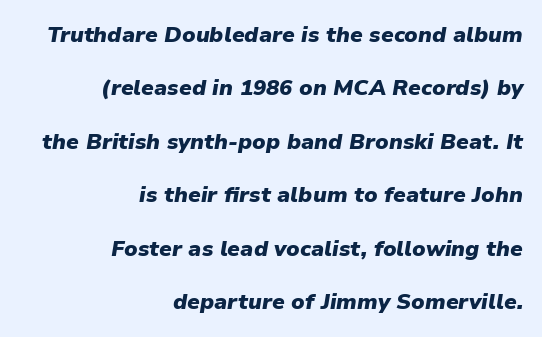
Q: Is the text bold? A: Yes.
Q: Is the text italic (slanted)? A: Yes, it leans right by about 9 degrees.
Q: Is the text underlined? A: No.
Q: How is the paragraph aligned? A: Right-aligned.
Q: Is the spacing between letters normal or unusually wide? A: Normal.
Q: Is the spacing between lines tight, normal or loose? A: Loose.
